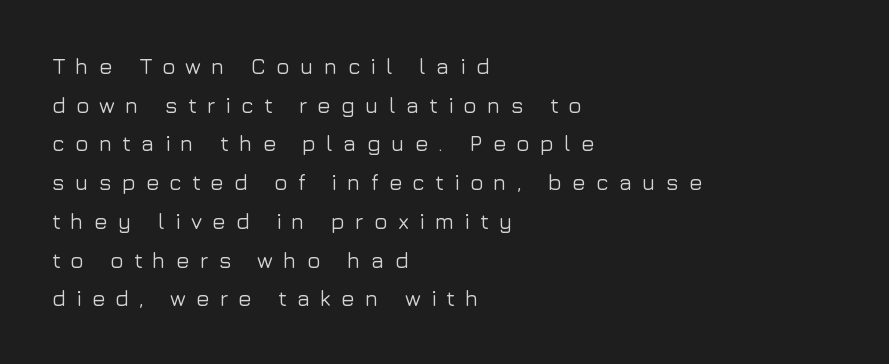
The axis of the letterforms is exactly vertical. Underlining? Definitely not there. The setting favours the left margin, as ordinary paragraphs usually do. The letterforms stand isolated, each surrounded by extra space.
